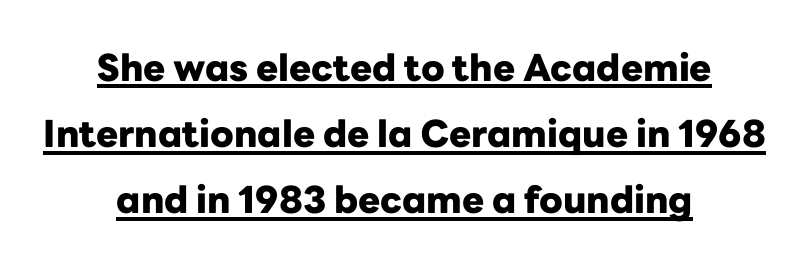
Q: Is the text bold? A: Yes.
Q: Is the text italic (slanted)? A: No, it is upright.
Q: Is the typeface a serif or a sans-serif typeface? A: Sans-serif.
Q: Is the text underlined? A: Yes.
Q: How is the paragraph aligned? A: Centered.
Q: Is the spacing between letters normal or unusually wide? A: Normal.
Q: Width (condensed, normal, or wide)? A: Normal.
Q: Stroke contrast? A: Low.
Q: x-height? A: Medium.
Q: Monospaced? A: No.
